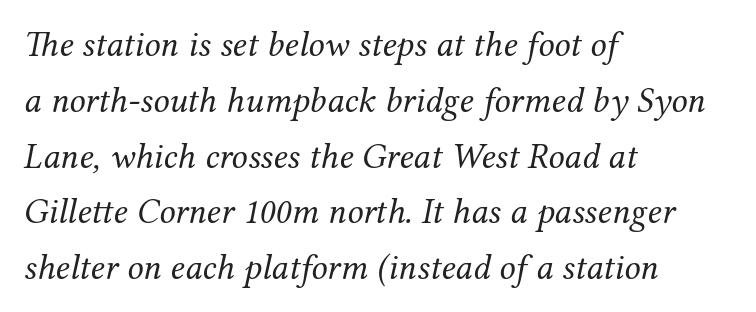
Note the varied advance widths — an 'i' is clearly narrower than an 'm'. No chunkiness to these letters — they're not bold. Inter-character spacing is left at the font's built-in metrics. The text block is weighted toward the left margin, trailing off unevenly rightward.
